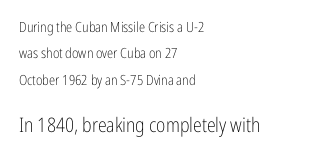
{"italic": "no", "bold": "no", "underline": "no", "align": "left", "line_spacing_ratio": 1.89, "letter_spacing": "normal", "letter_spacing_em": 0.0, "larger_block": "second", "size_ratio": 1.43, "glyph_px": 20}
